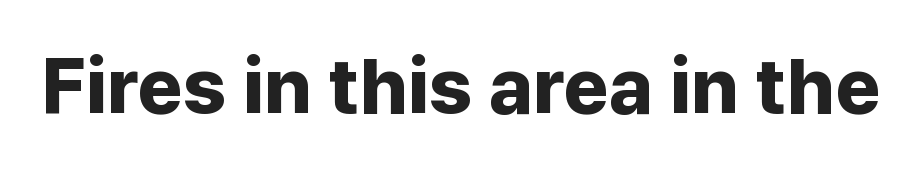
The image shows 78 px bold sans-serif type, upright; set normal letter spacing, not underlined; low stroke contrast and a medium x-height.
